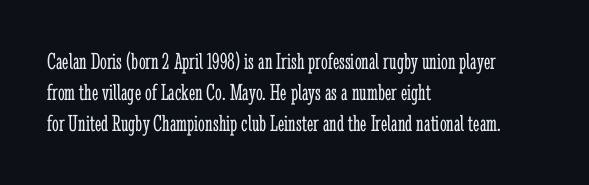
Q: Is the text bold? A: No.
Q: Is the text italic (slanted)? A: No, it is upright.
Q: Is the text underlined? A: No.
Q: How is the paragraph aligned? A: Left-aligned.
Q: Is the spacing between letters normal or unusually wide? A: Normal.
Q: Is the spacing between lines tight, normal or loose? A: Normal.
